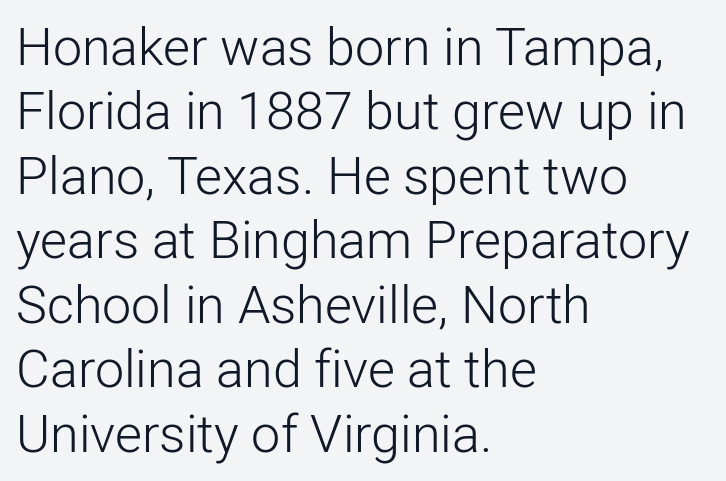
Q: Is the text bold? A: No.
Q: Is the text italic (slanted)? A: No, it is upright.
Q: Is the typeface a serif or a sans-serif typeface? A: Sans-serif.
Q: Is the text underlined? A: No.
Q: How is the paragraph aligned? A: Left-aligned.
Q: Is the spacing between letters normal or unusually wide? A: Normal.
Q: Width (condensed, normal, or wide)? A: Normal.
Q: Stroke contrast? A: Low.
Q: x-height? A: Medium.
Q: Monospaced? A: No.
